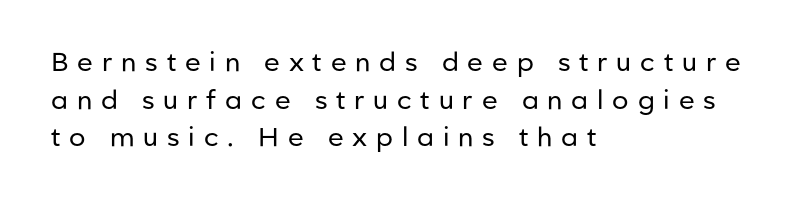
{"italic": "no", "bold": "no", "underline": "no", "align": "left", "line_spacing": "normal", "line_spacing_ratio": 1.45, "letter_spacing": "wide", "letter_spacing_em": 0.34, "glyph_px": 26}
